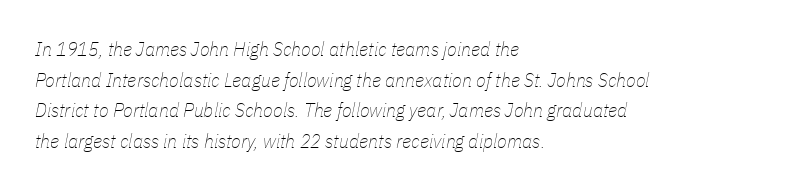
Q: Is the text bold? A: No.
Q: Is the text italic (slanted)? A: Yes, it leans right by about 11 degrees.
Q: Is the text underlined? A: No.
Q: How is the paragraph aligned? A: Left-aligned.
Q: Is the spacing between letters normal or unusually wide? A: Normal.
Q: Is the spacing between lines tight, normal or loose? A: Normal.
